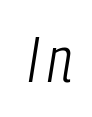
The image shows 64 px light, condensed type, italic (leaning right); set not underlined; low stroke contrast and a medium x-height.
